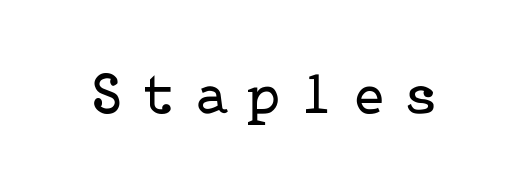
{"serif": "yes", "italic": "no", "bold": "no", "weight": "regular", "width": "normal", "stroke_contrast": "low", "x_height": "medium", "underline": "no", "letter_spacing": "wide", "letter_spacing_em": 0.35, "glyph_px": 58}
